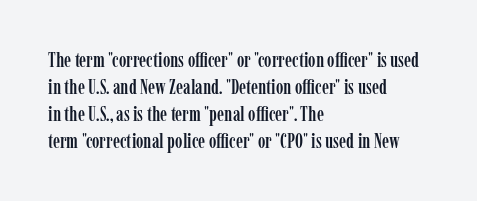
Q: Is the text italic (slanted)? A: No, it is upright.
Q: Is the text underlined? A: No.
Q: How is the paragraph aligned? A: Left-aligned.
Q: Is the spacing between letters normal or unusually wide? A: Normal.
Q: Is the spacing between lines tight, normal or loose? A: Normal.
